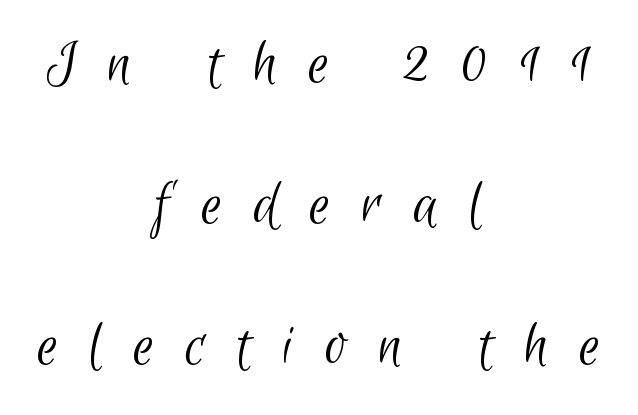
{"serif": "no", "bold": "no", "weight": "light", "width": "condensed", "stroke_contrast": "low", "x_height": "small", "monospaced": "no", "underline": "no", "align": "center", "line_spacing": "loose", "line_spacing_ratio": 2.14, "letter_spacing": "wide", "letter_spacing_em": 0.47, "glyph_px": 66}
